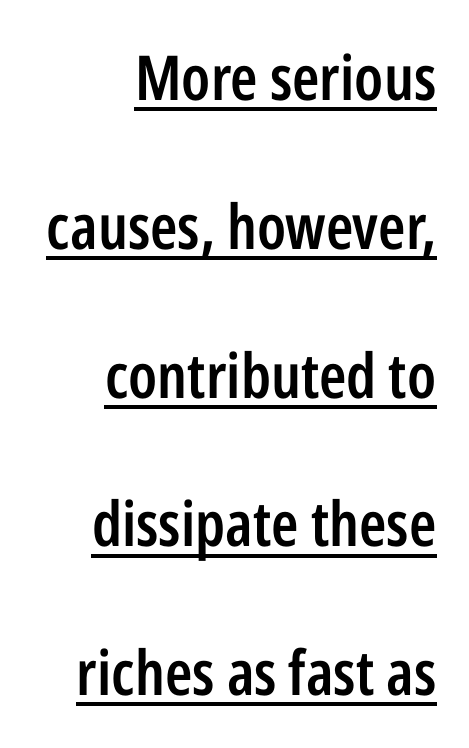
The image shows 62 px semibold, condensed sans-serif type, upright; set right-aligned, loose line spacing (2.4x), normal letter spacing, underlined; low stroke contrast and a medium x-height.
